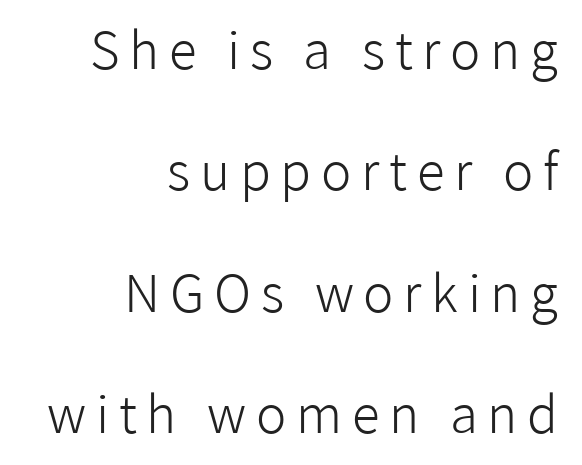
{"serif": "no", "italic": "no", "bold": "no", "weight": "light", "width": "normal", "stroke_contrast": "low", "x_height": "medium", "monospaced": "no", "underline": "no", "align": "right", "line_spacing": "loose", "line_spacing_ratio": 2.38, "glyph_px": 51}
